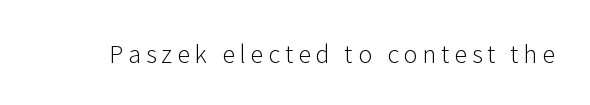
The image shows 24 px text type, upright; set unusually wide letter spacing (+0.2 em), not underlined.
